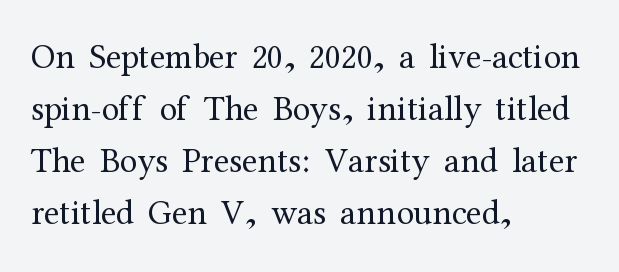
The image shows 35 px regular-weight serif type, upright; set left-aligned, normal line spacing (1.49x), normal letter spacing, not underlined; medium stroke contrast and a medium x-height.
